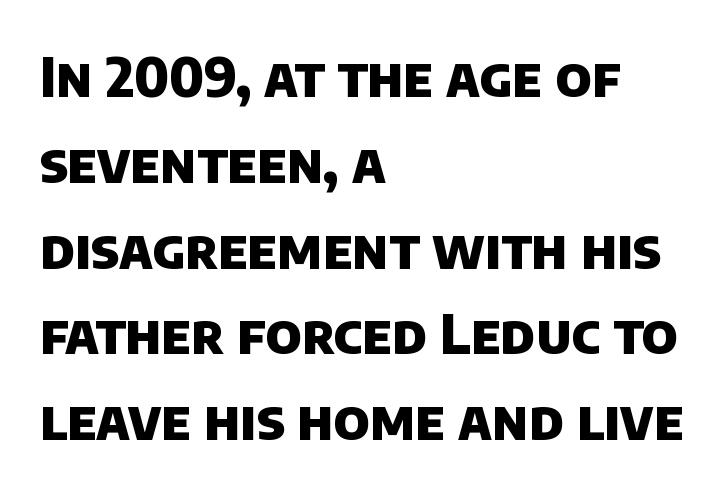
Alignment: flush left. The letters are bold, with thick, heavy strokes. Anything drawn beneath the words? Only blank space. Students, observe: this is what conventionally led text looks like. Proportional: the letters do not fall into vertical columns.
